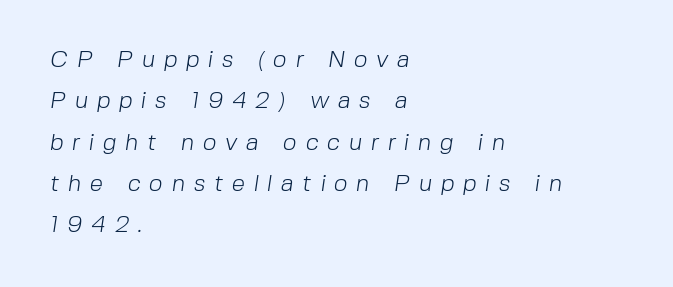
{"bold": "no", "underline": "no", "align": "left", "line_spacing_ratio": 1.72, "letter_spacing": "wide", "letter_spacing_em": 0.36, "glyph_px": 24}
